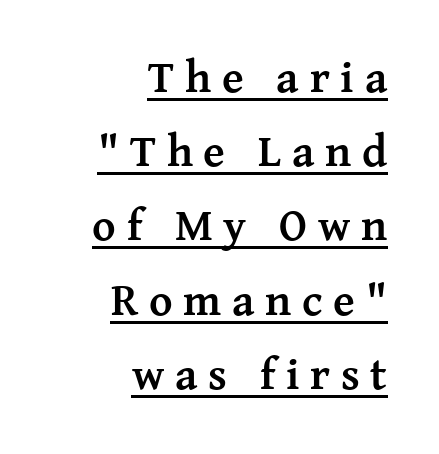
The image shows 45 px semibold serif type, upright; set right-aligned, normal line spacing (1.65x), unusually wide letter spacing (+0.24 em), underlined; medium stroke contrast and a medium x-height.
